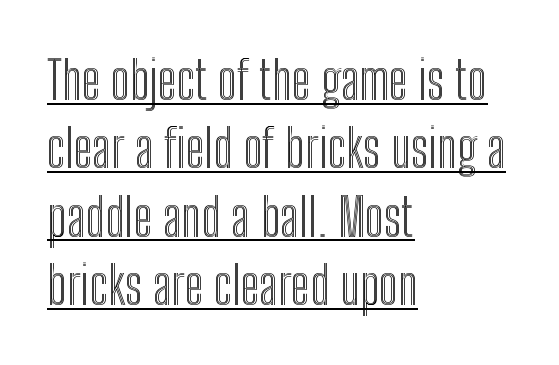
The image shows 53 px condensed type, upright; set left-aligned, normal line spacing (1.29x), normal letter spacing, underlined; a medium x-height.
